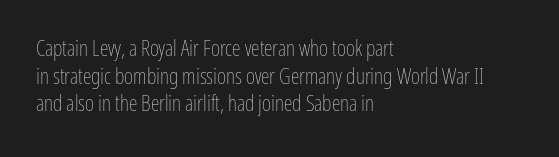
The typeface has the unassuming heft of standard copy or less. Vertical strokes here are truly vertical. A clean baseline with only descenders dipping below it. Default kerning and tracking; the words read as compact shapes.
